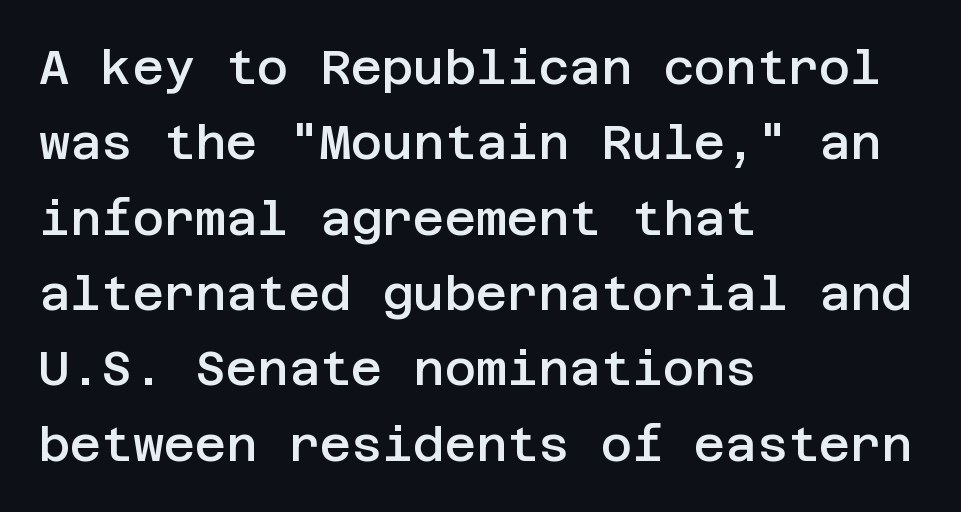
The image shows 48 px semibold sans-serif type, upright; set left-aligned, normal line spacing (1.57x), normal letter spacing, not underlined; low stroke contrast and a large x-height.
